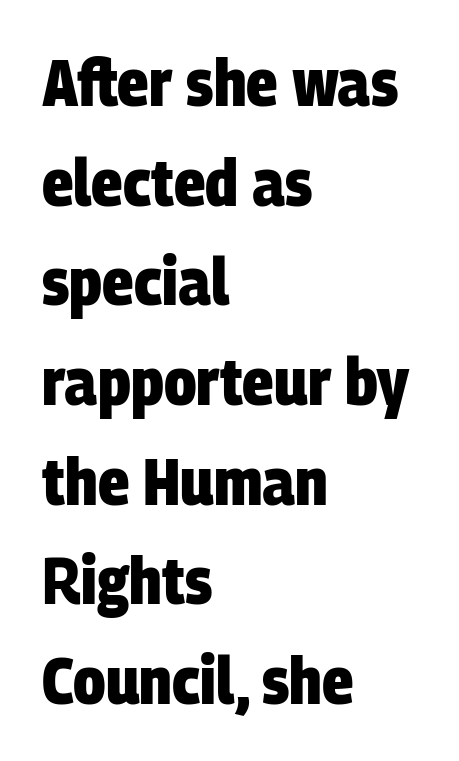
Each new line begins a customary step beneath the previous one. These lines carry a lot of weight — the face is fully bold. In CSS terms this would be text-align: left. The passage shown is typed in a proportional face where columns would drift. The type family on display is of the sans-serif kind.
